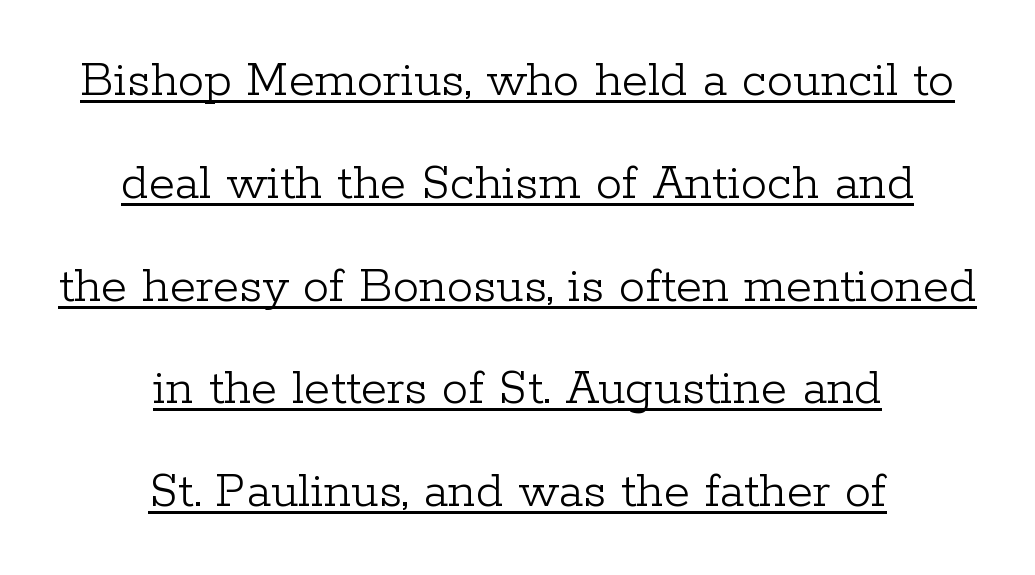
Q: Is the text bold? A: No.
Q: Is the text italic (slanted)? A: No, it is upright.
Q: Is the typeface a serif or a sans-serif typeface? A: Serif.
Q: Is the text underlined? A: Yes.
Q: How is the paragraph aligned? A: Centered.
Q: Is the spacing between letters normal or unusually wide? A: Normal.
Q: Is the spacing between lines tight, normal or loose? A: Loose.
Q: Width (condensed, normal, or wide)? A: Normal.
Q: Stroke contrast? A: Low.
Q: x-height? A: Medium.
Q: Monospaced? A: No.
